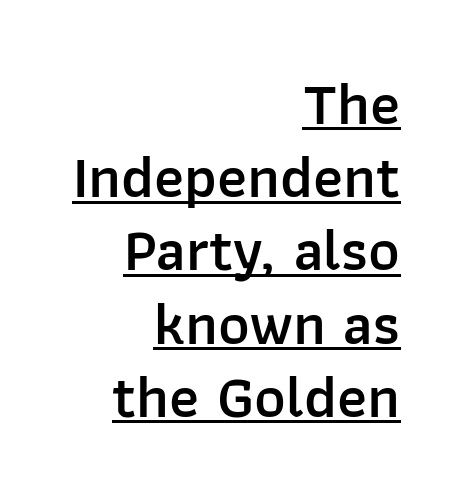
{"serif": "no", "italic": "no", "bold": "semi", "weight": "semibold", "width": "normal", "stroke_contrast": "low", "x_height": "medium", "monospaced": "no", "underline": "yes", "align": "right", "line_spacing_ratio": 1.22, "letter_spacing": "normal", "letter_spacing_em": 0.0, "glyph_px": 60}
